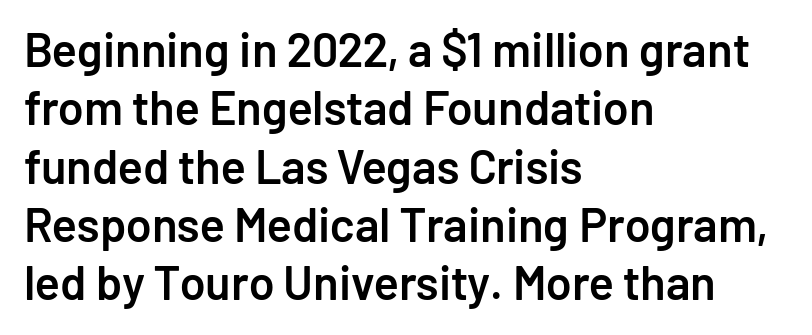
Q: Is the text bold? A: Semi-bold.
Q: Is the text italic (slanted)? A: No, it is upright.
Q: Is the typeface a serif or a sans-serif typeface? A: Sans-serif.
Q: Is the text underlined? A: No.
Q: How is the paragraph aligned? A: Left-aligned.
Q: Is the spacing between letters normal or unusually wide? A: Normal.
Q: Width (condensed, normal, or wide)? A: Normal.
Q: Stroke contrast? A: Low.
Q: x-height? A: Medium.
Q: Monospaced? A: No.
